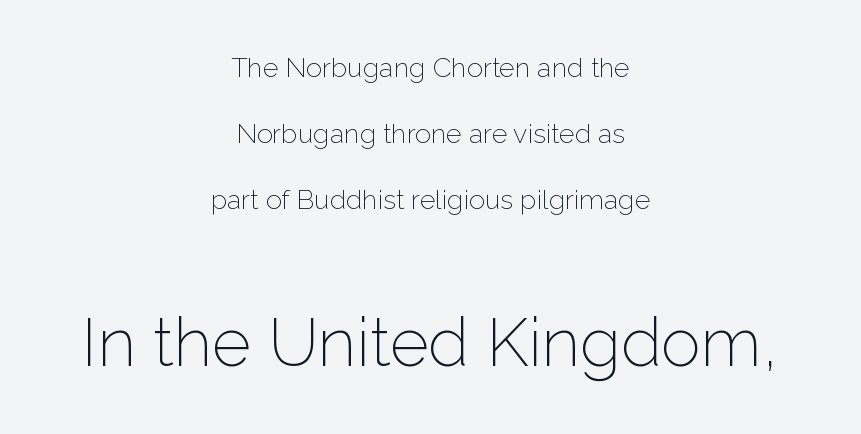
Leftover space on each line is divided equally before and after the words. Is this a fixed-width face? No — the glyphs have proportional, varying widths. Weight: in the light-to-regular range. Honestly, the rows look like they've been pulled way apart. Glyph-to-glyph distance matches everyday printed text.
